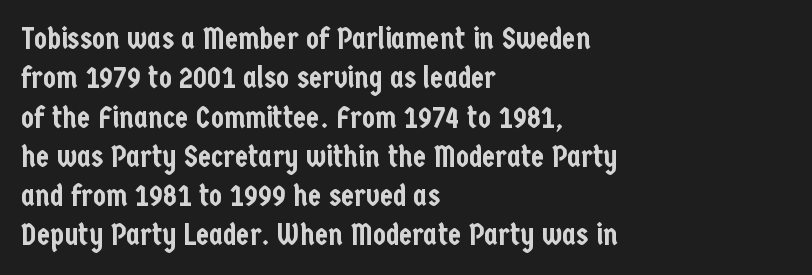
{"serif": "no", "italic": "no", "width": "condensed", "stroke_contrast": "low", "x_height": "medium", "monospaced": "no", "underline": "no", "align": "left", "line_spacing": "normal", "line_spacing_ratio": 1.31, "letter_spacing": "normal", "letter_spacing_em": 0.0, "glyph_px": 30}
